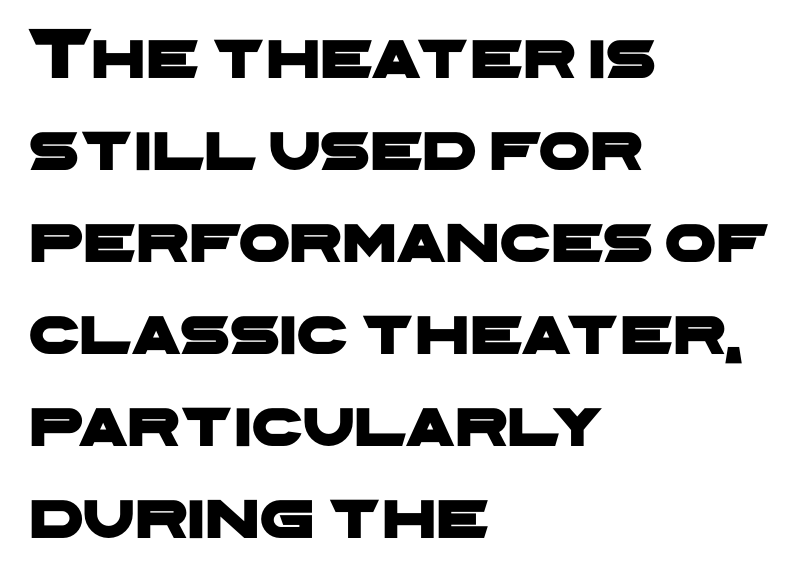
{"serif": "no", "width": "wide", "stroke_contrast": "low", "x_height": "medium", "monospaced": "no", "underline": "no", "align": "left", "line_spacing": "normal", "line_spacing_ratio": 1.26, "letter_spacing": "normal", "letter_spacing_em": 0.0, "glyph_px": 73}
